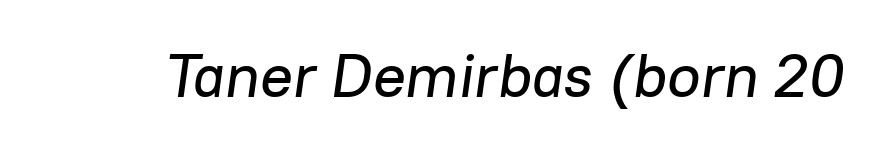
Q: Is the text italic (slanted)? A: Yes, it leans right by about 8 degrees.
Q: Is the text underlined? A: No.
Q: Is the spacing between letters normal or unusually wide? A: Normal.
Q: Width (condensed, normal, or wide)? A: Normal.
Q: Stroke contrast? A: Low.
Q: x-height? A: Medium.
Q: Monospaced? A: No.
